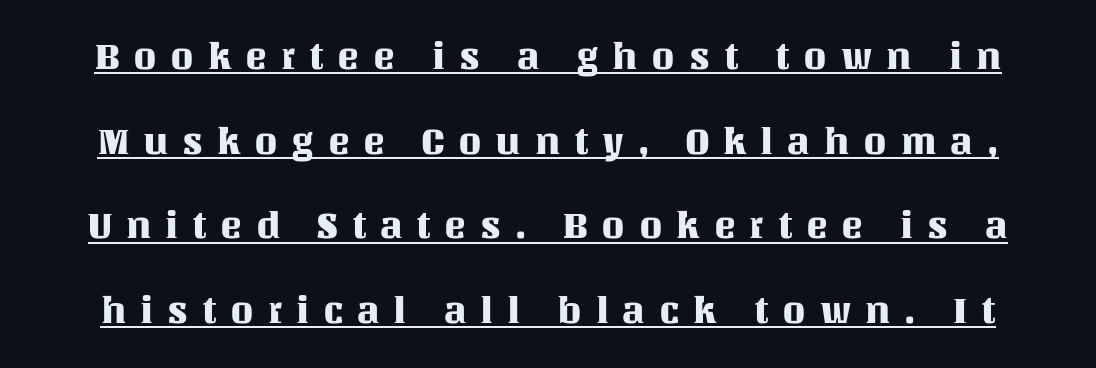
{"italic": "no", "width": "normal", "stroke_contrast": "medium", "x_height": "large", "monospaced": "no", "underline": "yes", "line_spacing": "loose", "line_spacing_ratio": 2.29, "letter_spacing": "wide", "letter_spacing_em": 0.37, "glyph_px": 37}
